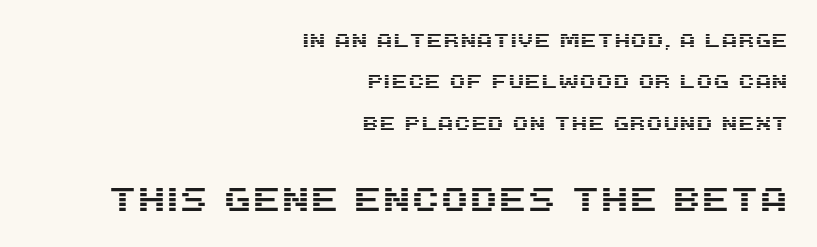
Type without underlining. The composition opens small and finishes big. The line texture is even and compact thanks to regular tracking. I'd call this a sans setting — the letters go barefoot. The typography opts for an upright posture over an oblique one. A student would call this right alignment; a typographer would say flush right, rag left.
